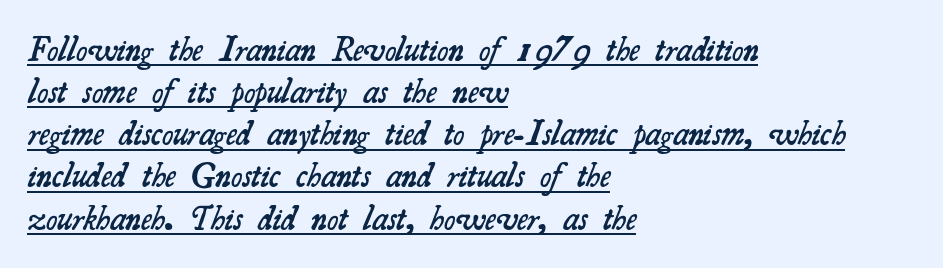
The image shows 34 px semibold serif type; set left-aligned, line spacing 1.24x, normal letter spacing, underlined; medium stroke contrast and a small x-height.
